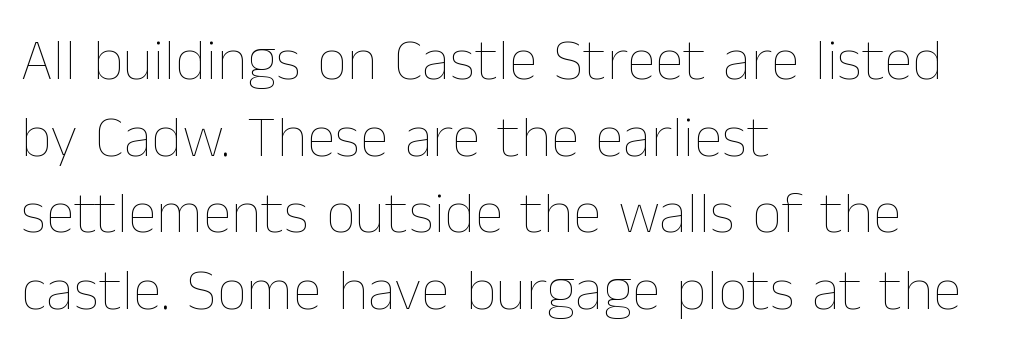
The image shows 59 px thin type, upright; set left-aligned, normal line spacing (1.3x), normal letter spacing, not underlined; low stroke contrast and a medium x-height.
